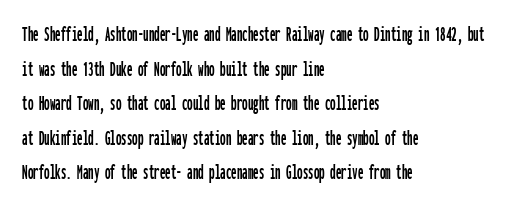
{"italic": "no", "underline": "no", "align": "left", "line_spacing": "normal", "line_spacing_ratio": 1.57, "letter_spacing": "normal", "letter_spacing_em": 0.0, "glyph_px": 22}
